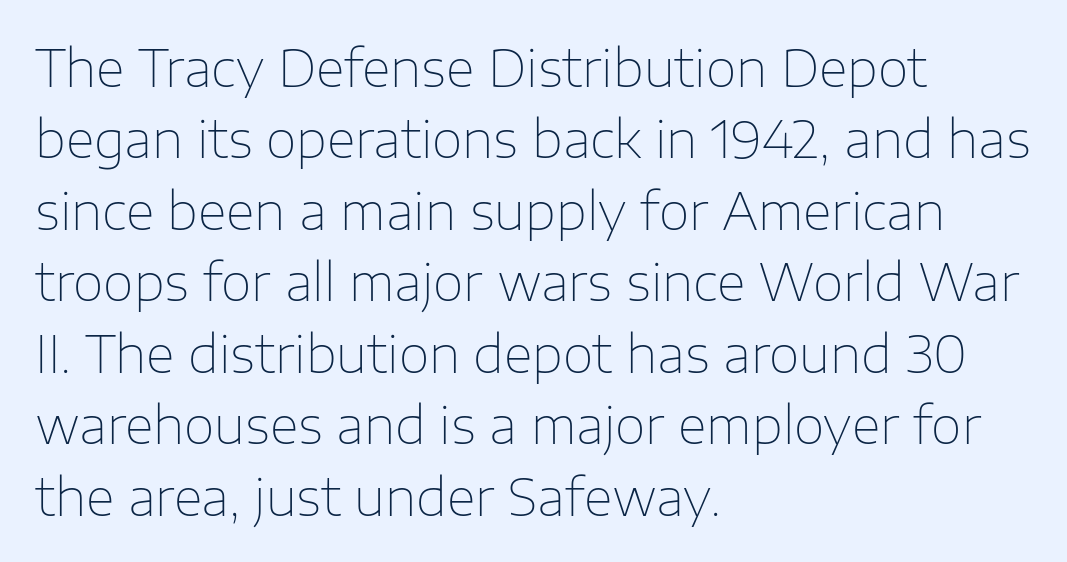
The image shows 50 px thin sans-serif type, upright; set left-aligned, normal line spacing (1.43x), normal letter spacing, not underlined; low stroke contrast and a medium x-height.
